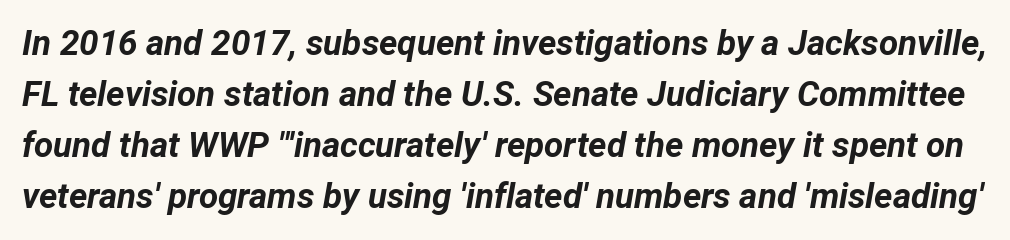
{"italic": "yes", "lean": "right", "slant_degrees": 12, "bold": "yes", "weight": "bold", "width": "normal", "stroke_contrast": "low", "x_height": "medium", "monospaced": "no", "underline": "no", "line_spacing": "normal", "line_spacing_ratio": 1.46, "letter_spacing": "normal", "letter_spacing_em": 0.0, "glyph_px": 35}
